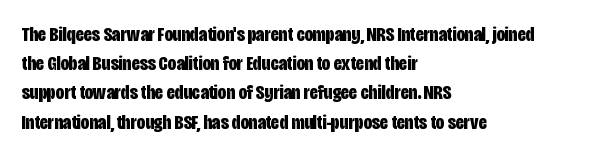
{"italic": "no", "bold": "yes", "underline": "no", "align": "left", "line_spacing": "normal", "line_spacing_ratio": 1.39, "letter_spacing": "normal", "letter_spacing_em": 0.0, "glyph_px": 21}
